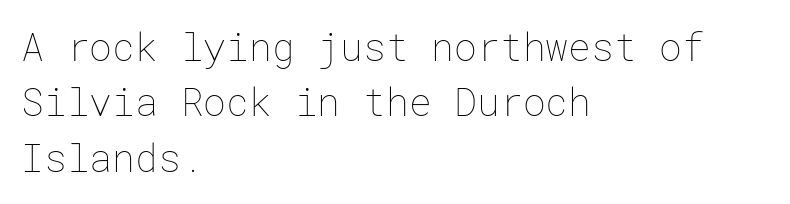
{"italic": "no", "bold": "no", "weight": "thin", "width": "normal", "stroke_contrast": "low", "x_height": "medium", "underline": "no", "align": "left", "line_spacing": "normal", "line_spacing_ratio": 1.46, "letter_spacing": "normal", "letter_spacing_em": 0.0, "glyph_px": 38}
